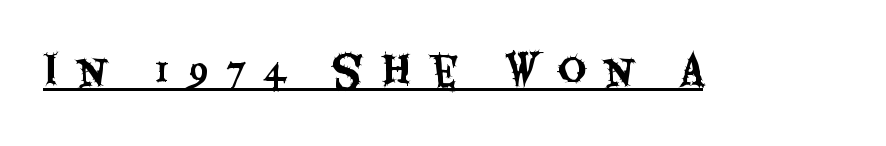
The passage shown has open, widely tracked lettering throughout. Descenders here cross a horizontal rule under the line. The type family on display is of the sans-serif kind. Looks like regular typesetting: each glyph gets only the width it needs.
